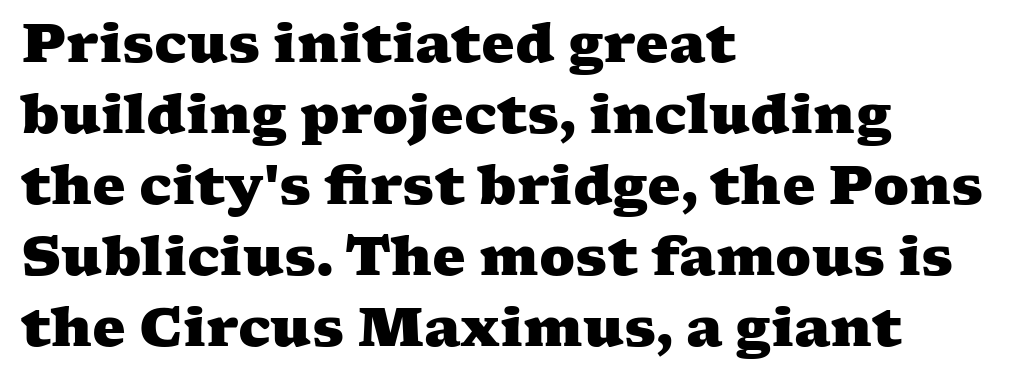
The image shows 53 px heavy, wide serif type; set left-aligned, normal line spacing (1.34x), normal letter spacing, not underlined; medium stroke contrast and a medium x-height.
